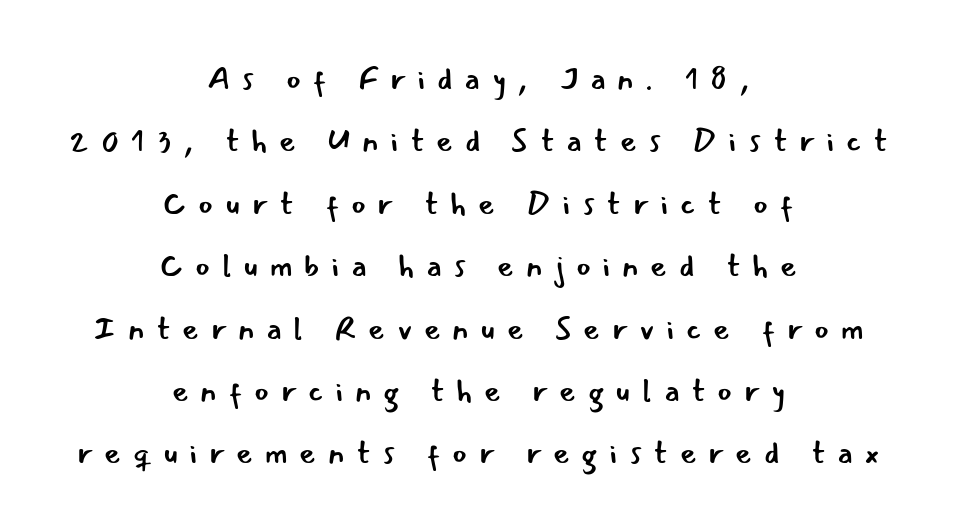
The image shows 32 px regular-weight sans-serif type, upright; set centered, loose line spacing (1.95x), unusually wide letter spacing (+0.36 em), not underlined; low stroke contrast and a small x-height.
